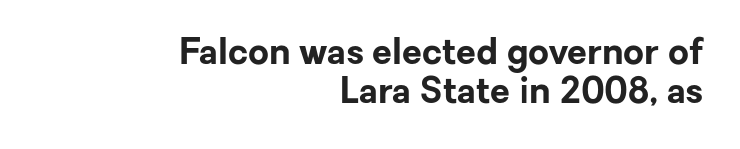
You could not count columns in this text — the font is proportionally spaced. Posture: upright roman. Short and long lines alike share a common ending point at right. The letters sit at their default tracking, neither squeezed nor spread.
